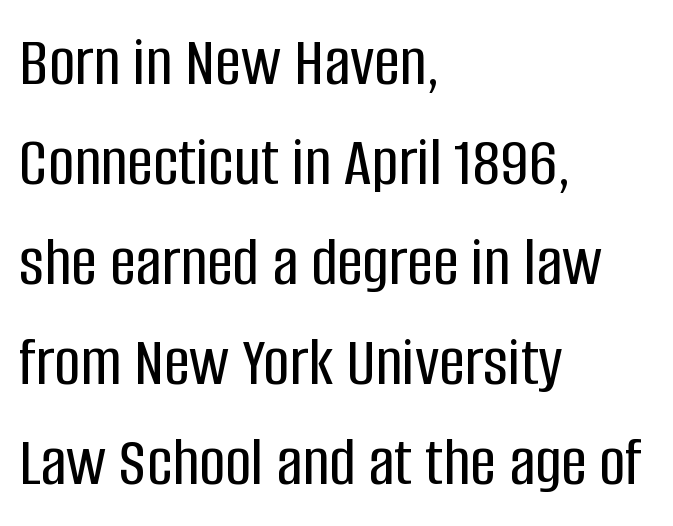
This sample uses a sans-serif face. Tall strokes in this sample are plumb rather than angled. The rendering uses a moderate line-height, typical for paragraphs. Each letter keeps its own natural width here, so spacing adapts to shape. Letters rest on an invisible, unmarked baseline.
